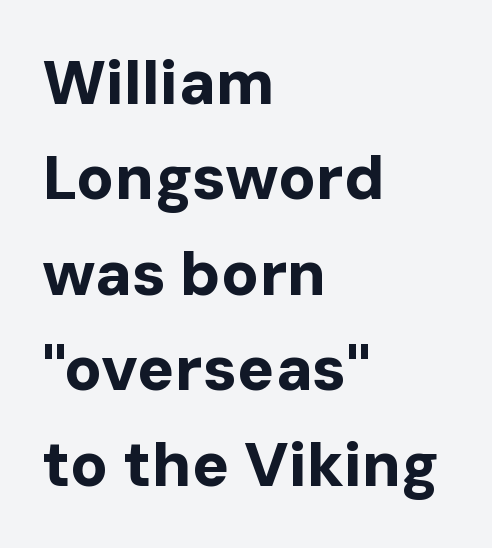
{"serif": "no", "italic": "no", "bold": "yes", "weight": "bold", "width": "normal", "stroke_contrast": "low", "x_height": "medium", "monospaced": "no", "underline": "no", "align": "left", "line_spacing": "normal", "line_spacing_ratio": 1.54, "letter_spacing": "normal", "letter_spacing_em": 0.0, "glyph_px": 62}
